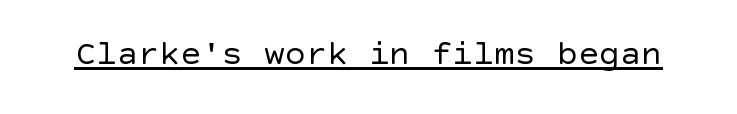
Glance below the letters and you will spot a drawn line. The passage shown is not bold in any degree. Serif or sans? Sans — the stroke terminals are bare. You could call the tracking neutral — neither tight nor loose.
